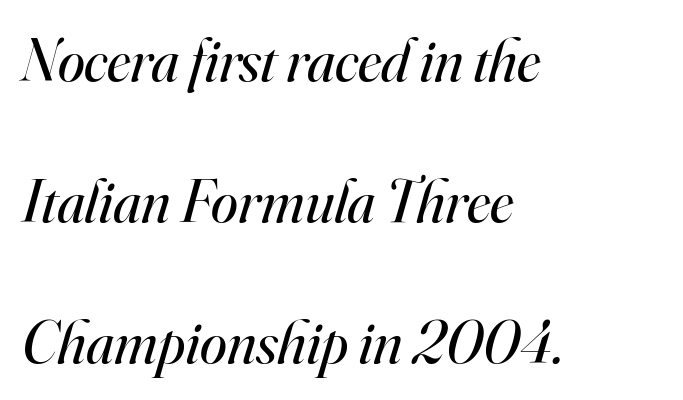
Q: Is the text bold? A: No.
Q: Is the text italic (slanted)? A: Yes, it leans right by about 16 degrees.
Q: Is the typeface a serif or a sans-serif typeface? A: Serif.
Q: Is the text underlined? A: No.
Q: How is the paragraph aligned? A: Left-aligned.
Q: Is the spacing between letters normal or unusually wide? A: Normal.
Q: Is the spacing between lines tight, normal or loose? A: Loose.
Q: Width (condensed, normal, or wide)? A: Normal.
Q: Stroke contrast? A: High.
Q: x-height? A: Small.
Q: Monospaced? A: No.
